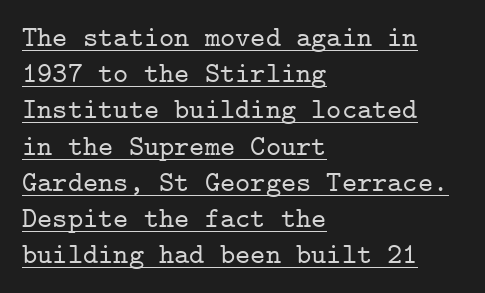
{"serif": "yes", "italic": "no", "width": "normal", "stroke_contrast": "low", "x_height": "medium", "monospaced": "yes", "underline": "yes", "align": "left", "line_spacing": "normal", "line_spacing_ratio": 1.25, "letter_spacing": "normal", "letter_spacing_em": 0.0, "glyph_px": 29}
